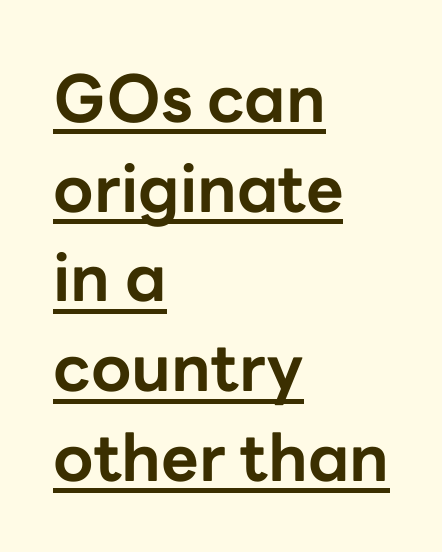
{"serif": "no", "italic": "no", "bold": "yes", "weight": "bold", "width": "normal", "stroke_contrast": "low", "x_height": "medium", "monospaced": "no", "underline": "yes", "align": "left", "line_spacing": "normal", "line_spacing_ratio": 1.38, "letter_spacing": "normal", "letter_spacing_em": 0.0, "glyph_px": 65}
